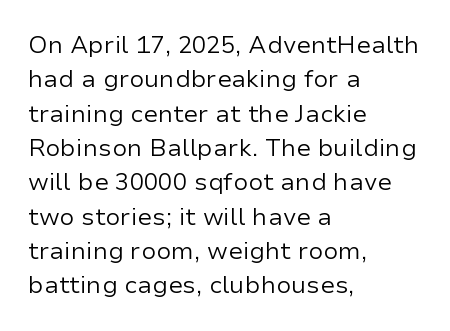
Q: Is the text bold? A: No.
Q: Is the text italic (slanted)? A: No, it is upright.
Q: Is the text underlined? A: No.
Q: How is the paragraph aligned? A: Left-aligned.
Q: Is the spacing between letters normal or unusually wide? A: Normal.
Q: Is the spacing between lines tight, normal or loose? A: Normal.
